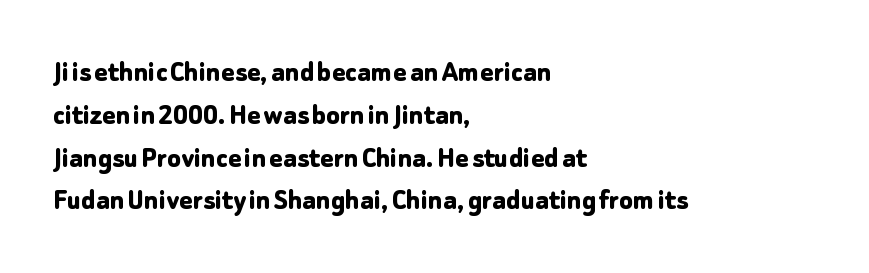
Here the designer chose a conventional face with non-uniform glyph widths. Normally led — the rows are evenly, conventionally spaced. These lines stack with their left ends in a neat column. The letters stand straight up with perfectly vertical stems. This sample uses plain, unmodified letter spacing. The glyphs are unaccompanied by any horizontal stroke below them.
